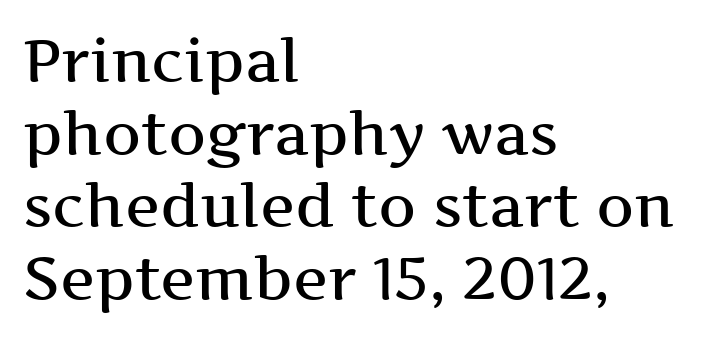
The image shows 59 px semibold, wide serif type, upright; set left-aligned, line spacing 1.23x, normal letter spacing, not underlined; medium stroke contrast and a medium x-height.
